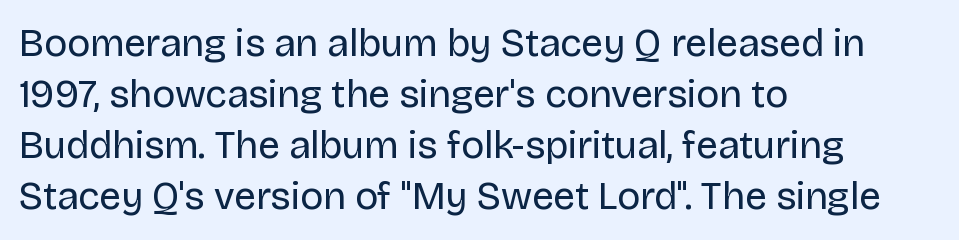
The image shows 39 px regular-weight sans-serif type, upright; set left-aligned, normal line spacing (1.31x), normal letter spacing, not underlined; low stroke contrast and a large x-height.
